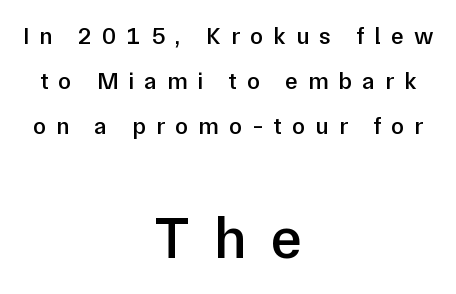
{"serif": "no", "italic": "no", "bold": "semi", "weight": "semibold", "width": "normal", "stroke_contrast": "low", "x_height": "medium", "monospaced": "no", "underline": "no", "align": "center", "line_spacing_ratio": 1.87, "letter_spacing": "wide", "letter_spacing_em": 0.42, "larger_block": "second", "size_ratio": 2.46, "glyph_px": 59}
